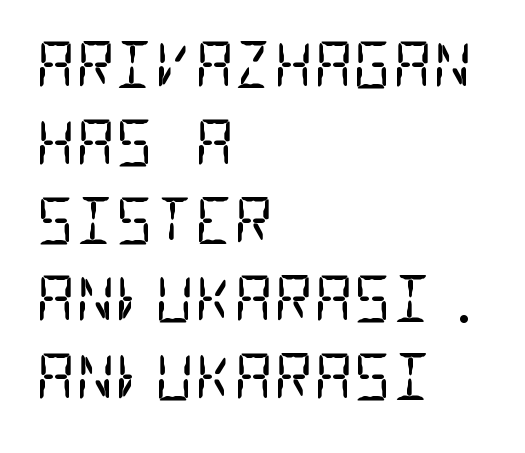
{"serif": "no", "bold": "no", "weight": "regular", "width": "condensed", "stroke_contrast": "low", "x_height": "large", "monospaced": "yes", "underline": "no", "align": "left", "line_spacing": "normal", "line_spacing_ratio": 1.28, "letter_spacing": "normal", "letter_spacing_em": 0.0, "glyph_px": 61}
